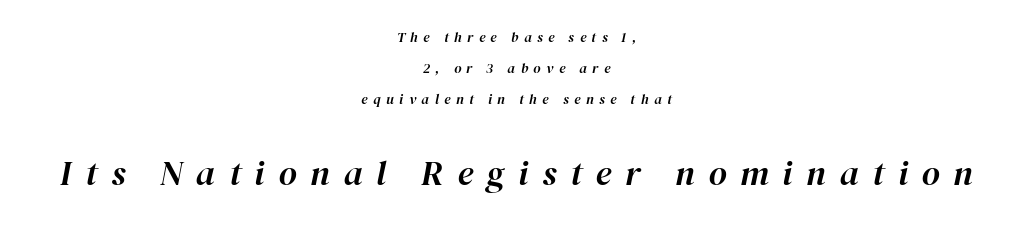
Someone cranked the tracking dial way up on this one. The face used here appears at its bigger size in the lower chunk. Reading down the block, each line starts at a different indent, mirrored at its end. Loosely led — the rows are spread out. Underlining? Definitely not there. The lettering tilts uniformly, giving the passage an italic look.
